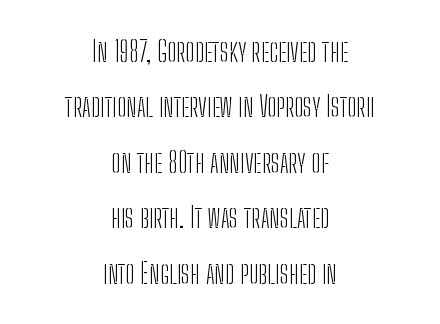
The image shows 28 px light, condensed sans-serif type, upright; set centered, loose line spacing (1.98x), normal letter spacing, not underlined; low stroke contrast and a medium x-height.
